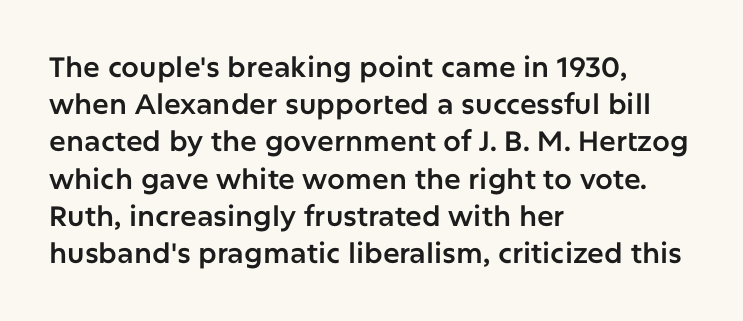
{"serif": "no", "italic": "no", "width": "normal", "stroke_contrast": "low", "x_height": "medium", "monospaced": "no", "underline": "no", "align": "left", "line_spacing": "normal", "line_spacing_ratio": 1.33, "letter_spacing": "normal", "letter_spacing_em": 0.0, "glyph_px": 28}
